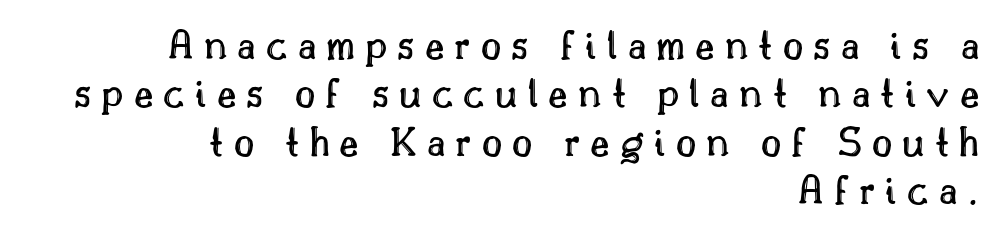
{"italic": "no", "width": "normal", "x_height": "small", "monospaced": "no", "underline": "no", "align": "right", "line_spacing": "tight", "line_spacing_ratio": 1.1, "letter_spacing": "wide", "letter_spacing_em": 0.23, "glyph_px": 44}
